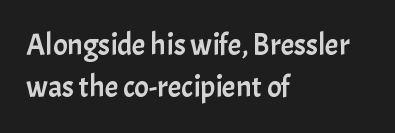
Q: Is the text italic (slanted)? A: No, it is upright.
Q: Is the typeface a serif or a sans-serif typeface? A: Sans-serif.
Q: Is the text underlined? A: No.
Q: How is the paragraph aligned? A: Left-aligned.
Q: Is the spacing between letters normal or unusually wide? A: Normal.
Q: Is the spacing between lines tight, normal or loose? A: Normal.
Q: Width (condensed, normal, or wide)? A: Normal.
Q: Stroke contrast? A: Low.
Q: x-height? A: Medium.
Q: Monospaced? A: No.
